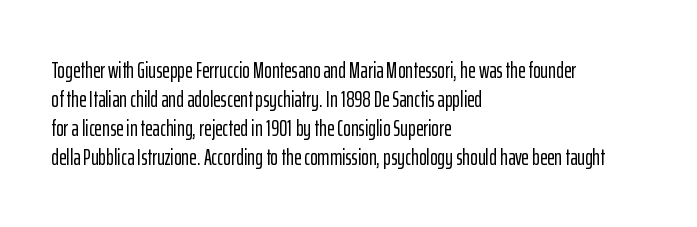
{"italic": "no", "underline": "no", "align": "left", "line_spacing": "normal", "line_spacing_ratio": 1.26, "letter_spacing": "normal", "letter_spacing_em": 0.0, "glyph_px": 23}
